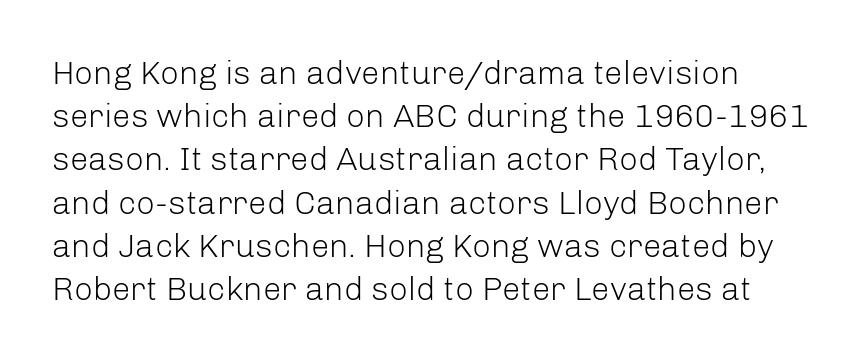
{"serif": "no", "italic": "no", "bold": "no", "weight": "light", "width": "normal", "stroke_contrast": "low", "x_height": "medium", "monospaced": "no", "underline": "no", "line_spacing": "normal", "line_spacing_ratio": 1.31, "letter_spacing": "normal", "letter_spacing_em": 0.0, "glyph_px": 33}
